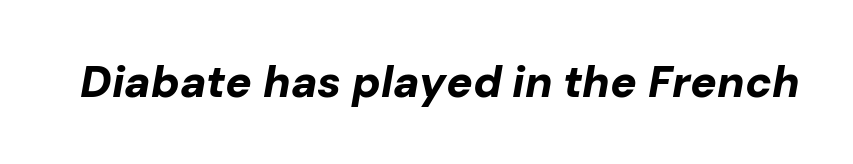
These lines keep a tight, regular rhythm from letter to letter. Looks like regular typesetting: each glyph gets only the width it needs. The text carries the slant typical of an italic or oblique font. Plenty of ink on the page — the face is bold.
